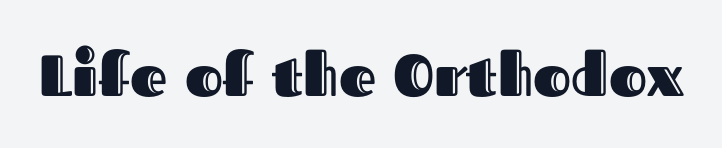
Spacing verdict: proportional, widths tailored to each character. Underlining? Definitely not there. Unlike italic type, these characters show no tilt at all. Characters follow at the spacing the type designer built in.
